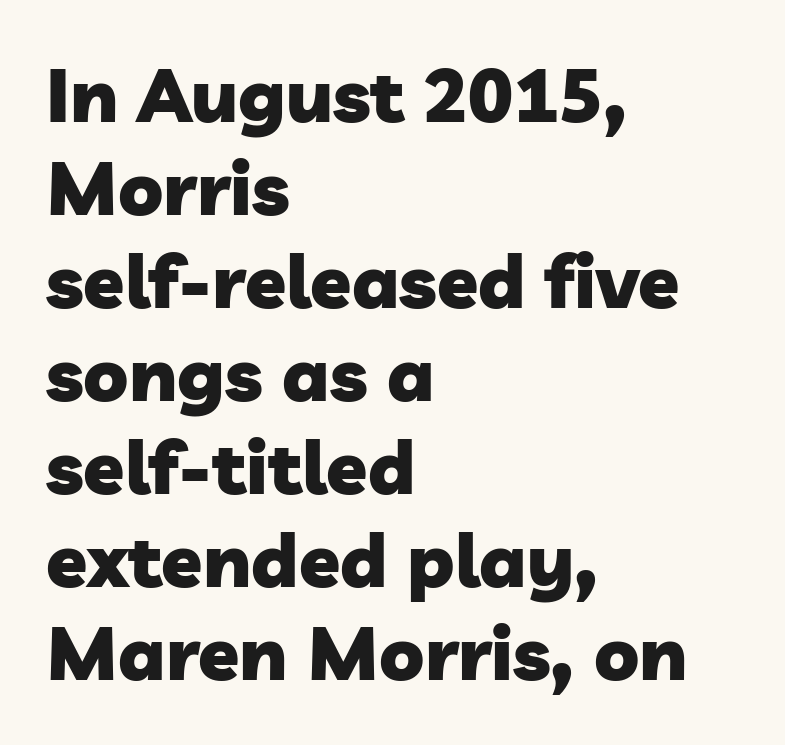
Q: Is the text bold? A: Yes.
Q: Is the typeface a serif or a sans-serif typeface? A: Sans-serif.
Q: Is the text underlined? A: No.
Q: How is the paragraph aligned? A: Left-aligned.
Q: Is the spacing between letters normal or unusually wide? A: Normal.
Q: Width (condensed, normal, or wide)? A: Normal.
Q: Stroke contrast? A: Low.
Q: x-height? A: Medium.
Q: Monospaced? A: No.
